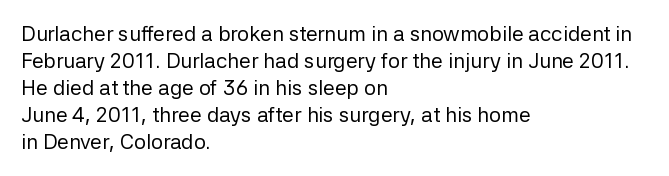
Q: Is the text bold? A: No.
Q: Is the text italic (slanted)? A: No, it is upright.
Q: Is the text underlined? A: No.
Q: How is the paragraph aligned? A: Left-aligned.
Q: Is the spacing between letters normal or unusually wide? A: Normal.
Q: Is the spacing between lines tight, normal or loose? A: Normal.
